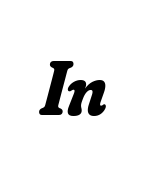
Q: Is the text bold? A: Yes.
Q: Is the text italic (slanted)? A: Yes, it leans right by about 16 degrees.
Q: Is the typeface a serif or a sans-serif typeface? A: Serif.
Q: Is the text underlined? A: No.
Q: Is the spacing between letters normal or unusually wide? A: Normal.
Q: Width (condensed, normal, or wide)? A: Normal.
Q: Stroke contrast? A: Low.
Q: x-height? A: Small.
Q: Monospaced? A: No.
